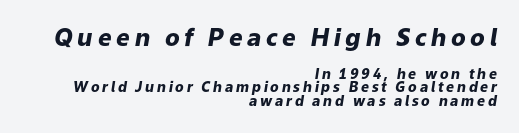
{"italic": "yes", "lean": "right", "slant_degrees": 9, "bold": "yes", "underline": "no", "align": "right", "line_spacing": "tight", "line_spacing_ratio": 0.98, "letter_spacing": "wide", "letter_spacing_em": 0.2, "larger_block": "first", "size_ratio": 1.71, "glyph_px": 24}
